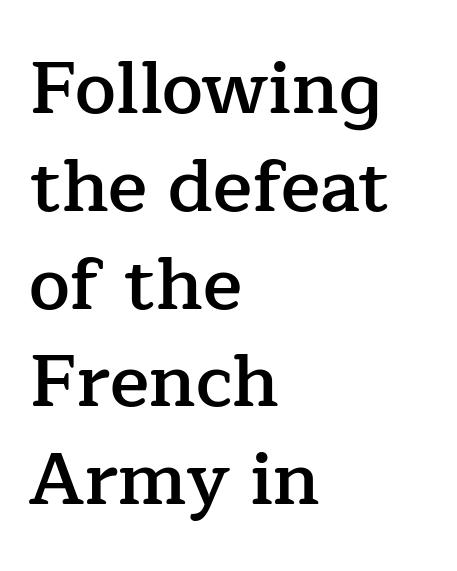
{"serif": "yes", "italic": "no", "bold": "semi", "weight": "semibold", "width": "normal", "stroke_contrast": "low", "x_height": "medium", "monospaced": "no", "underline": "no", "align": "left", "line_spacing": "normal", "line_spacing_ratio": 1.34, "letter_spacing": "normal", "letter_spacing_em": 0.0, "glyph_px": 73}
